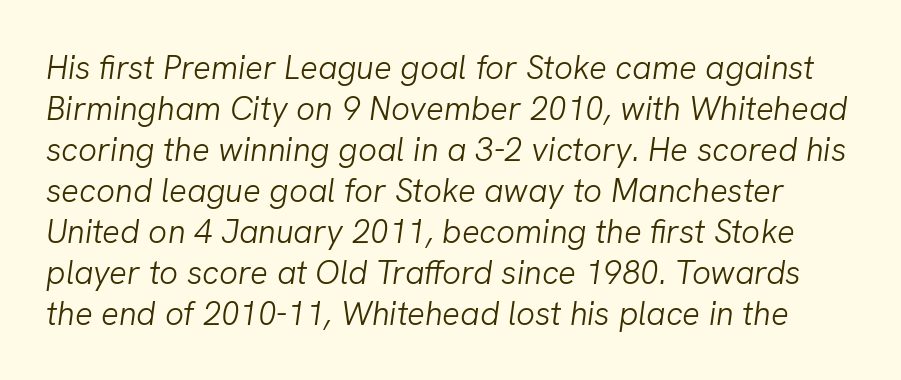
{"italic": "yes", "lean": "right", "slant_degrees": 8, "bold": "no", "weight": "light", "width": "normal", "stroke_contrast": "low", "x_height": "medium", "monospaced": "no", "underline": "no", "line_spacing_ratio": 1.24, "letter_spacing": "normal", "letter_spacing_em": 0.0, "glyph_px": 33}
